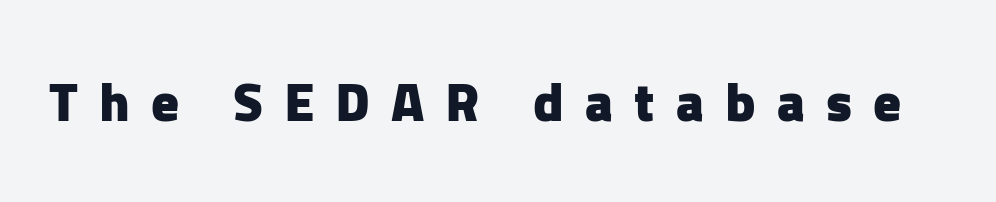
The image shows 55 px heavy sans-serif type, upright; set unusually wide letter spacing (+0.38 em), not underlined; low stroke contrast and a medium x-height.
